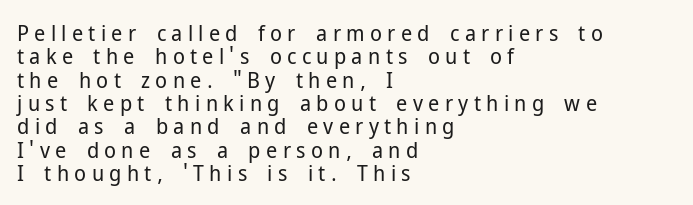
The letters stand upright; this is a roman face. Teacher's note: observe the even left margin — that is flush-left alignment. Counters stay open thanks to moderate or lighter strokes. A bare baseline throughout the passage. A typesetter would call this leading minimal, almost set solid.
